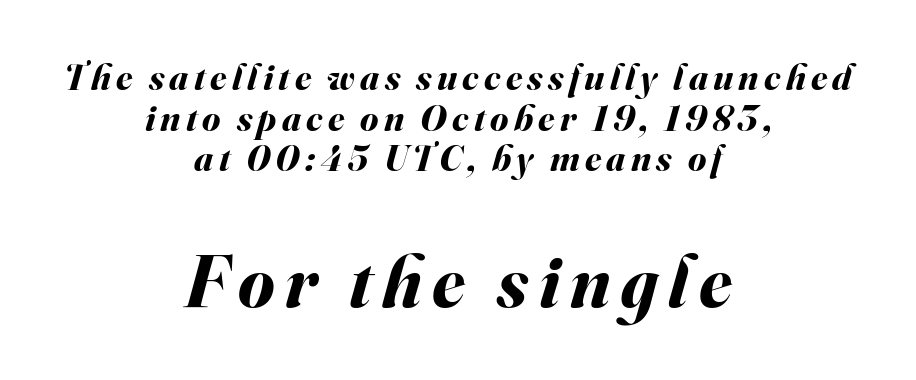
{"italic": "yes", "lean": "right", "slant_degrees": 16, "bold": "yes", "weight": "bold", "width": "normal", "stroke_contrast": "medium", "x_height": "small", "monospaced": "no", "underline": "no", "align": "center", "line_spacing": "tight", "line_spacing_ratio": 1.1, "larger_block": "second", "size_ratio": 2.0, "glyph_px": 74}
